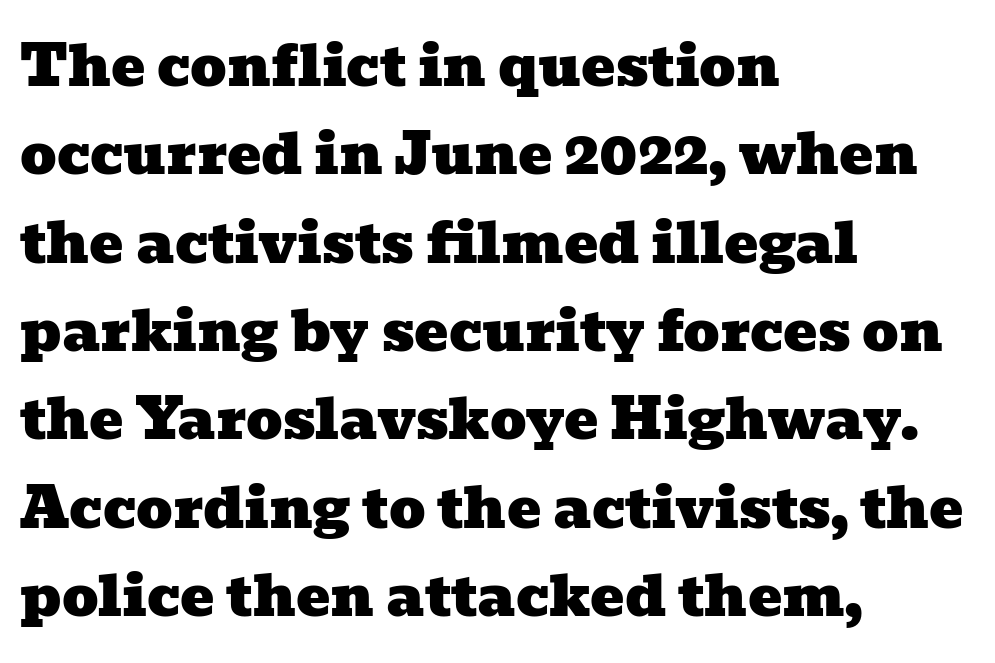
The image shows 57 px wide serif type; set left-aligned, normal line spacing (1.55x), normal letter spacing, not underlined; low stroke contrast and a medium x-height.
